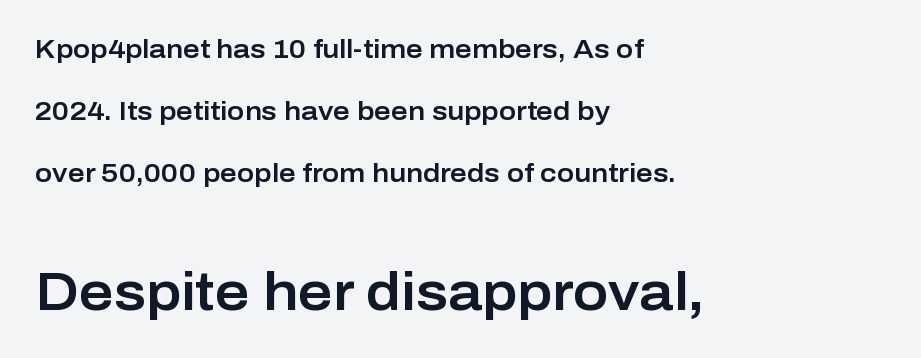
Spacing verdict: proportional, widths tailored to each character. Nobody touched the tracking dial on this one. This is roman type, the default non-slanted kind. The line-height multiplier appears high, well above default. These two chunks differ in scale, with the bottom chunk taking the larger measure.
